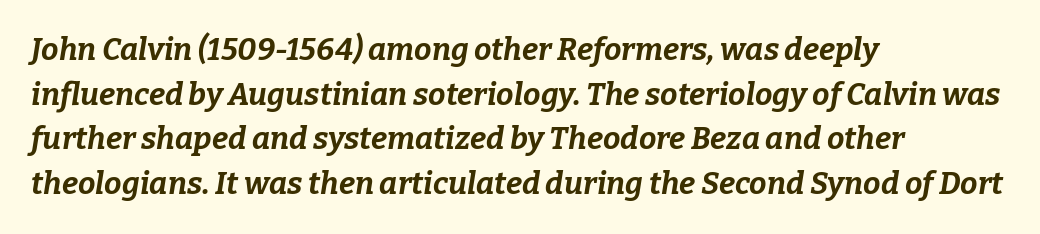
Q: Is the text bold? A: Yes.
Q: Is the text italic (slanted)? A: Yes, it leans right by about 9 degrees.
Q: Is the text underlined? A: No.
Q: How is the paragraph aligned? A: Left-aligned.
Q: Is the spacing between letters normal or unusually wide? A: Normal.
Q: Is the spacing between lines tight, normal or loose? A: Normal.
Q: Width (condensed, normal, or wide)? A: Normal.
Q: Stroke contrast? A: Low.
Q: x-height? A: Medium.
Q: Monospaced? A: No.
